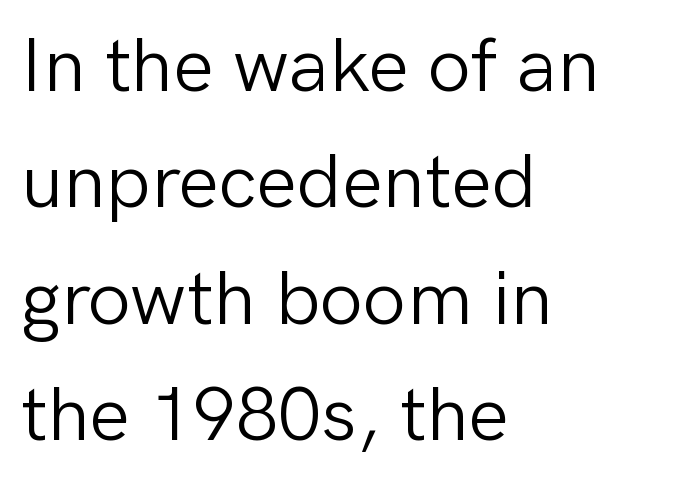
Q: Is the text bold? A: No.
Q: Is the text italic (slanted)? A: No, it is upright.
Q: Is the typeface a serif or a sans-serif typeface? A: Sans-serif.
Q: Is the text underlined? A: No.
Q: How is the paragraph aligned? A: Left-aligned.
Q: Is the spacing between letters normal or unusually wide? A: Normal.
Q: Is the spacing between lines tight, normal or loose? A: Normal.
Q: Width (condensed, normal, or wide)? A: Normal.
Q: Stroke contrast? A: Low.
Q: x-height? A: Medium.
Q: Monospaced? A: No.
